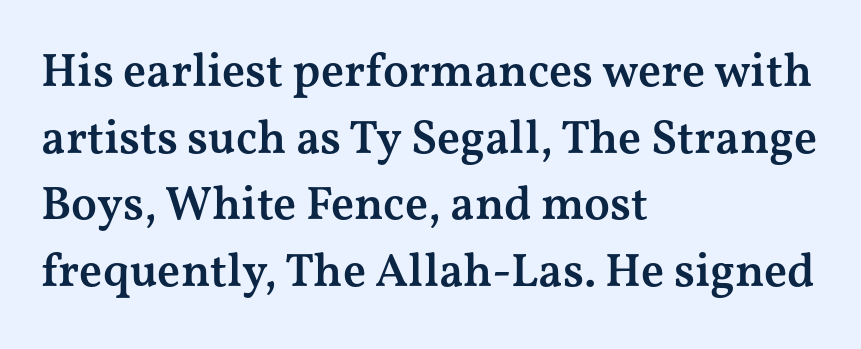
Q: Is the text bold? A: Semi-bold.
Q: Is the text italic (slanted)? A: No, it is upright.
Q: Is the typeface a serif or a sans-serif typeface? A: Serif.
Q: Is the text underlined? A: No.
Q: How is the paragraph aligned? A: Left-aligned.
Q: Is the spacing between letters normal or unusually wide? A: Normal.
Q: Is the spacing between lines tight, normal or loose? A: Normal.
Q: Width (condensed, normal, or wide)? A: Wide.
Q: Stroke contrast? A: Medium.
Q: x-height? A: Medium.
Q: Monospaced? A: No.
